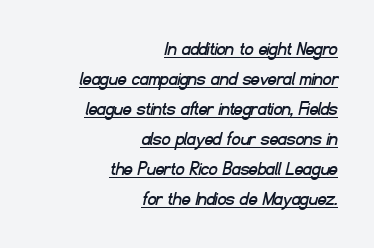
The words here are underlined. Students, note that the glyphs here touch the page at normal intervals. Typeset ragged left — the right edge is the straight one. The space between consecutive lines is moderate.
